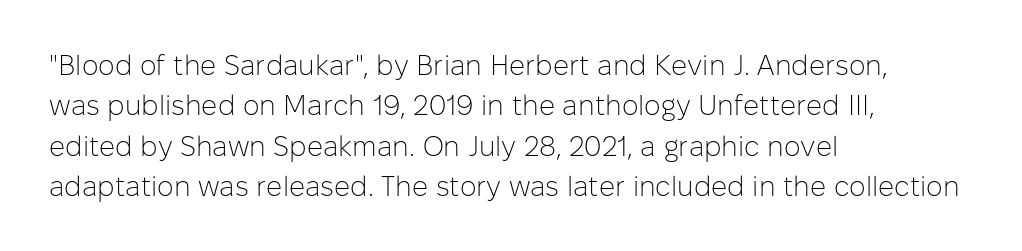
Style check: upright. Font category for this specimen: sans-serif. Regarding leading, the lines here are spaced in the standard way. Stroke thickness stays within the range of a standard reading face or lighter. The lines are quadded left.
